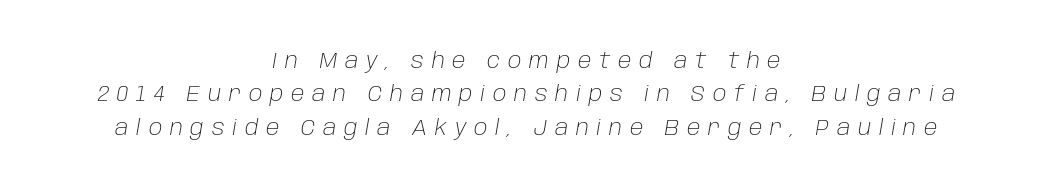
The typesetting does not lean heavy: it is not bold. The foot of each line stays bare and open. This sample uses an oblique cut, with every glyph tilted off the vertical. Quick note: interline space is typical. This sample uses expanded letter spacing, leaving extra air between glyphs.
